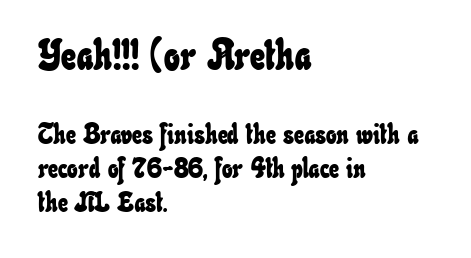
The image shows 42 px condensed type; set left-aligned, line spacing 1.22x, normal letter spacing, not underlined; the first (top) block is 1.5x larger; low stroke contrast and a small x-height.
